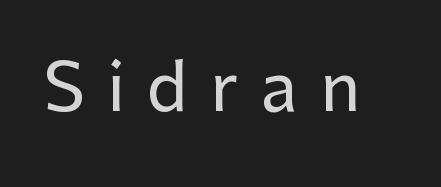
{"serif": "no", "italic": "no", "width": "normal", "stroke_contrast": "low", "x_height": "medium", "monospaced": "no", "underline": "no", "letter_spacing": "wide", "letter_spacing_em": 0.34, "glyph_px": 66}
